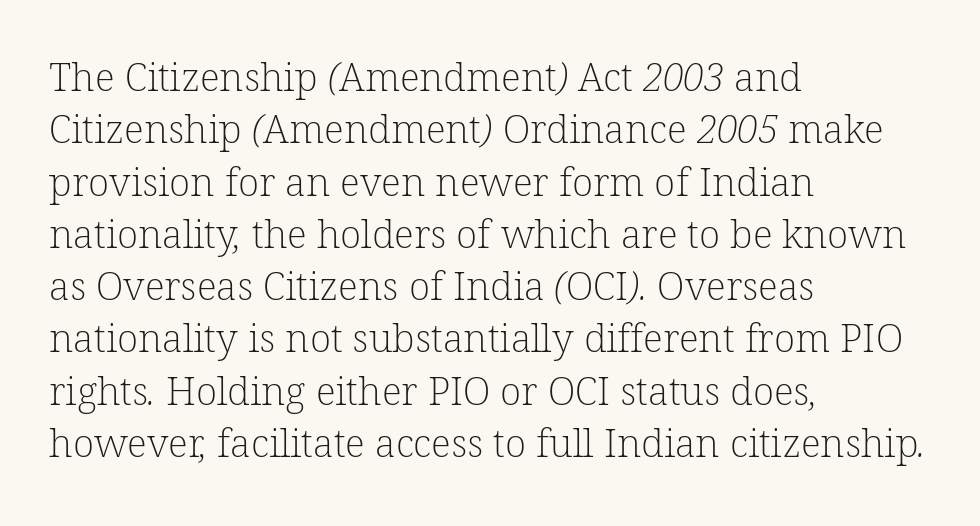
Spacing between characters is what you'd get straight out of the box. The font sits on the lighter half of the weight spectrum, regular included. These lines are rendered in a variable-pitch font. Little horizontal feet cap the strokes, marking this as serif type. Casual observation: everything's shoved over to the left.
